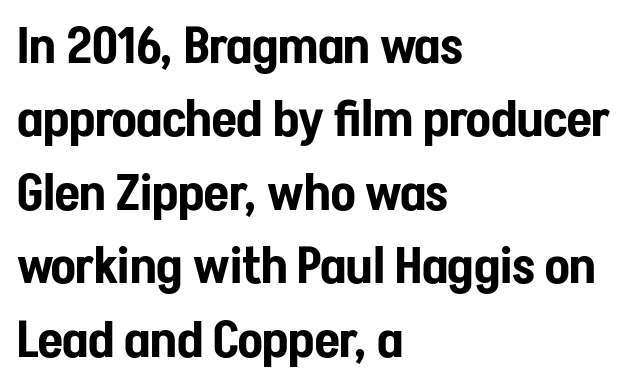
Q: Is the text italic (slanted)? A: No, it is upright.
Q: Is the typeface a serif or a sans-serif typeface? A: Sans-serif.
Q: Is the text underlined? A: No.
Q: How is the paragraph aligned? A: Left-aligned.
Q: Is the spacing between letters normal or unusually wide? A: Normal.
Q: Is the spacing between lines tight, normal or loose? A: Normal.
Q: Width (condensed, normal, or wide)? A: Condensed.
Q: Stroke contrast? A: Low.
Q: x-height? A: Medium.
Q: Monospaced? A: No.
